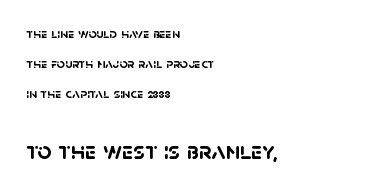
The line texture is even and compact thanks to regular tracking. Stroke thickness is high; the sample reads as a true bold. If you drew a ruler down the left edge, every line would touch it. Clear beneath every line of the passage. Leading is clearly above the norm, producing a sparse column.
